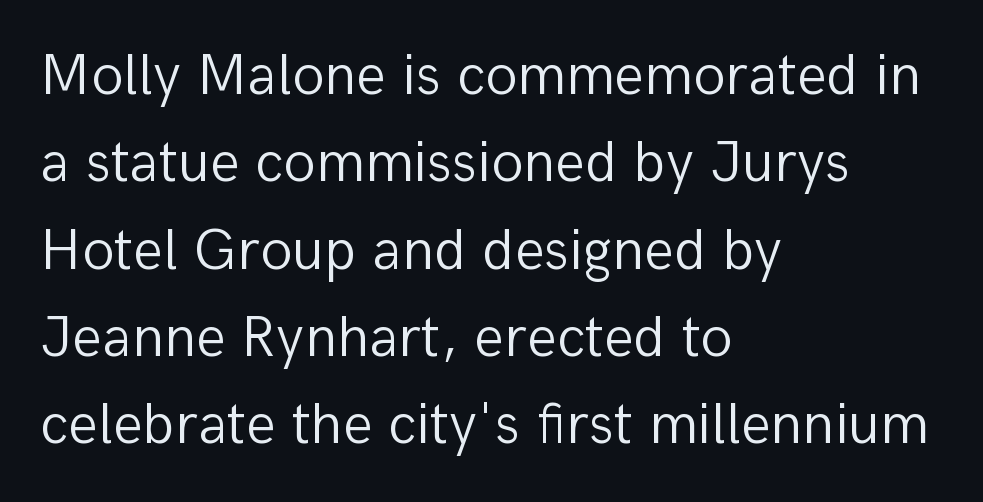
The image shows 59 px light sans-serif type, upright; set left-aligned, normal line spacing (1.48x), normal letter spacing, not underlined; low stroke contrast and a medium x-height.
